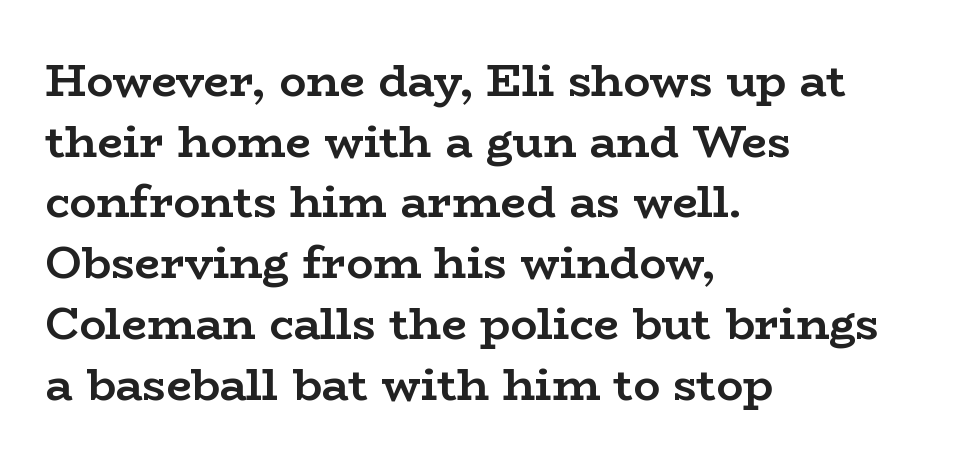
Q: Is the text bold? A: Yes.
Q: Is the text italic (slanted)? A: No, it is upright.
Q: Is the typeface a serif or a sans-serif typeface? A: Serif.
Q: Is the text underlined? A: No.
Q: How is the paragraph aligned? A: Left-aligned.
Q: Is the spacing between letters normal or unusually wide? A: Normal.
Q: Is the spacing between lines tight, normal or loose? A: Normal.
Q: Width (condensed, normal, or wide)? A: Wide.
Q: Stroke contrast? A: Low.
Q: x-height? A: Medium.
Q: Monospaced? A: No.
